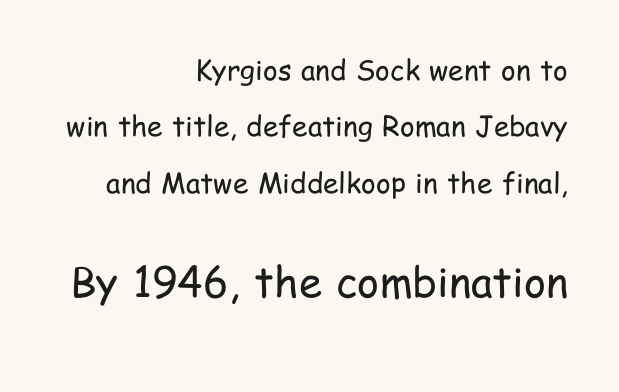
These lines are set flush right with a ragged left edge. Weight: in the light-to-regular range. Whoever set this chose breathing room over compactness in the vertical rhythm. Default kerning and tracking; the words read as compact shapes. A bare baseline throughout the passage. A student would notice the bottom passage is typeset larger than what precedes it.
